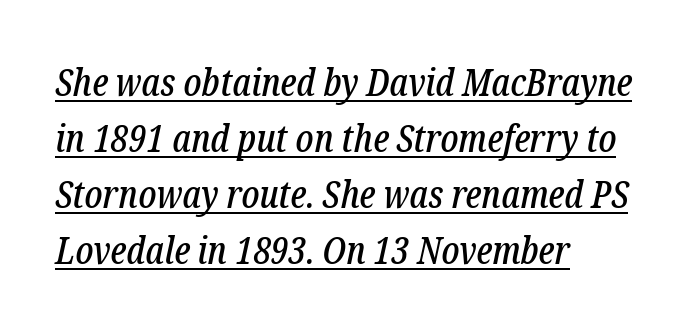
Q: Is the text italic (slanted)? A: Yes, it leans right by about 12 degrees.
Q: Is the typeface a serif or a sans-serif typeface? A: Serif.
Q: Is the text underlined? A: Yes.
Q: How is the paragraph aligned? A: Left-aligned.
Q: Is the spacing between letters normal or unusually wide? A: Normal.
Q: Is the spacing between lines tight, normal or loose? A: Normal.
Q: Width (condensed, normal, or wide)? A: Condensed.
Q: Stroke contrast? A: Low.
Q: x-height? A: Medium.
Q: Monospaced? A: No.
